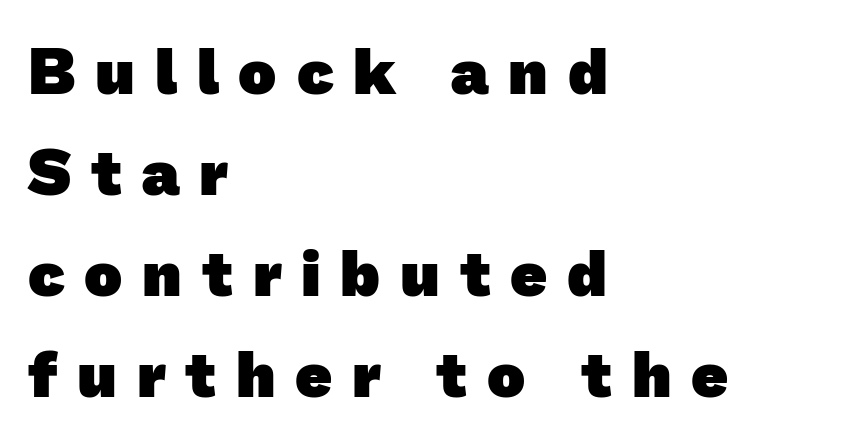
Short and long lines alike share a common starting point at left. The tracking reads as deliberately expanded to a designer's eye. The rows are spaced the way most documents space them. The face used here is proportionally spaced, like ordinary book or web type.
